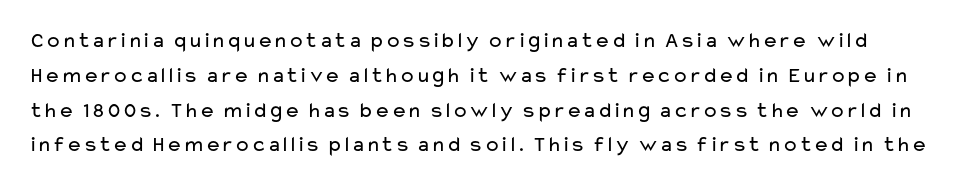
The image shows 22 px text type, upright; set normal line spacing (1.58x), normal letter spacing, not underlined.
